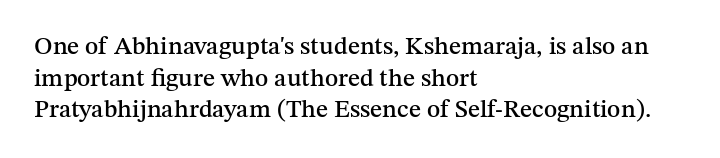
The image shows 25 px text type, upright; set left-aligned, normal line spacing (1.27x), normal letter spacing, not underlined.
